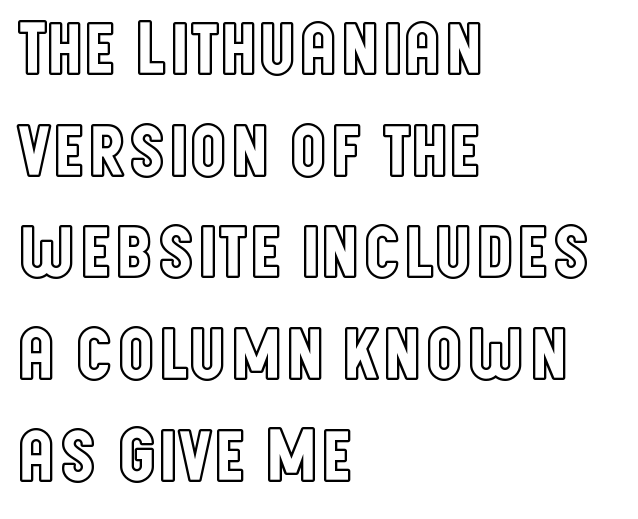
The image shows 77 px condensed type, upright; set left-aligned, normal line spacing (1.32x), normal letter spacing, not underlined; a large x-height.
